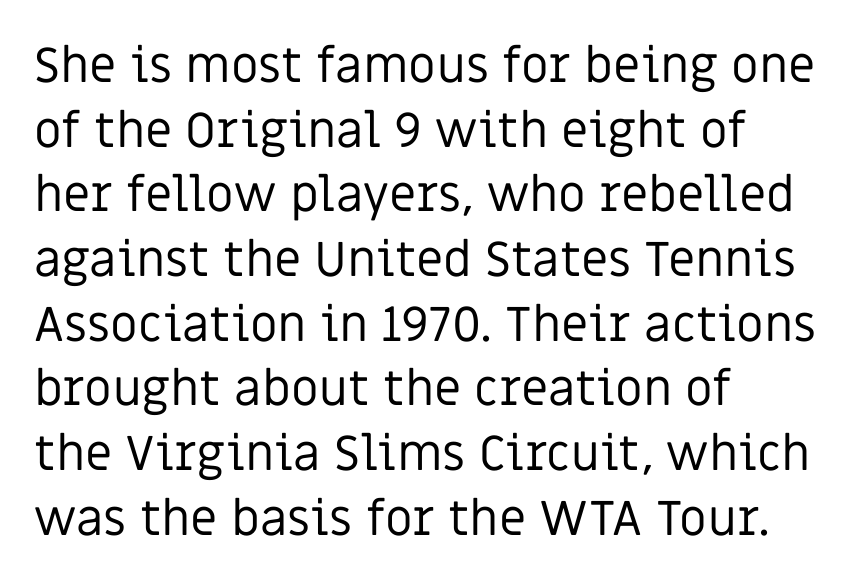
Do the characters align in a grid? No, the font is proportional. The horizontal fit of the characters is conventional and even. Designer's note — italics off, roman on. Leftover space on each line is placed entirely after the last word. The strokes carry an ordinary text weight at most. Serifs: no, the terminals of the letterforms are clean.
